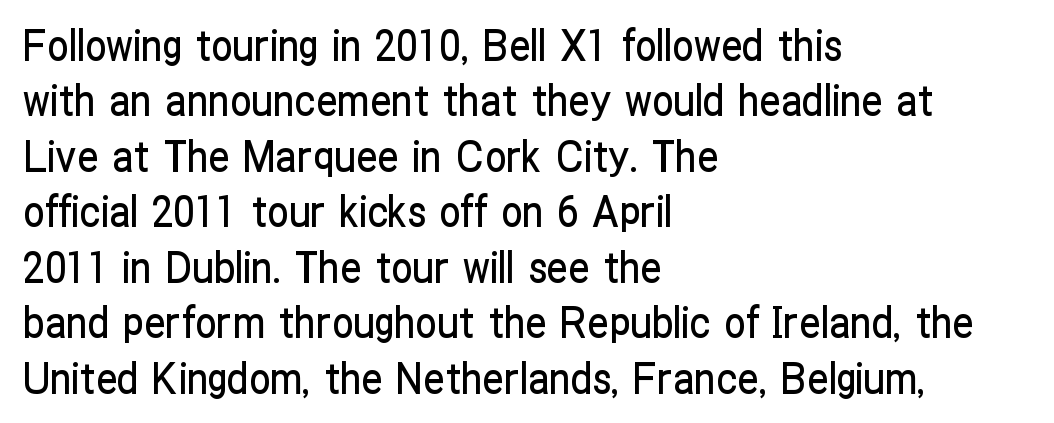
Q: Is the text italic (slanted)? A: No, it is upright.
Q: Is the typeface a serif or a sans-serif typeface? A: Sans-serif.
Q: Is the text underlined? A: No.
Q: How is the paragraph aligned? A: Left-aligned.
Q: Is the spacing between letters normal or unusually wide? A: Normal.
Q: Is the spacing between lines tight, normal or loose? A: Normal.
Q: Width (condensed, normal, or wide)? A: Condensed.
Q: Stroke contrast? A: Low.
Q: x-height? A: Medium.
Q: Monospaced? A: No.
